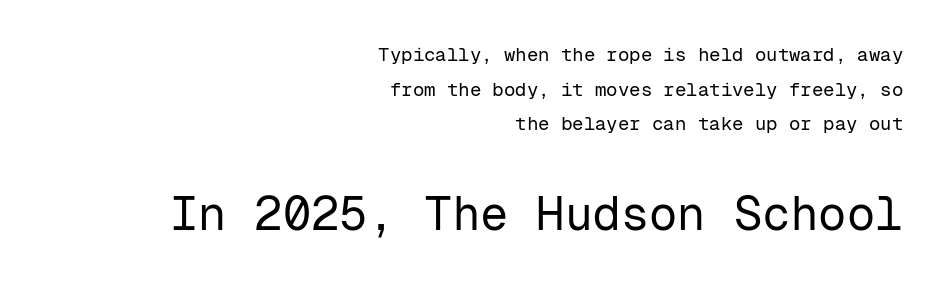
The image shows 47 px regular-weight sans-serif type, upright, monospaced; set right-aligned, line spacing 1.82x, normal letter spacing, not underlined; the second (bottom) block is 2.47x larger; low stroke contrast and a medium x-height.
